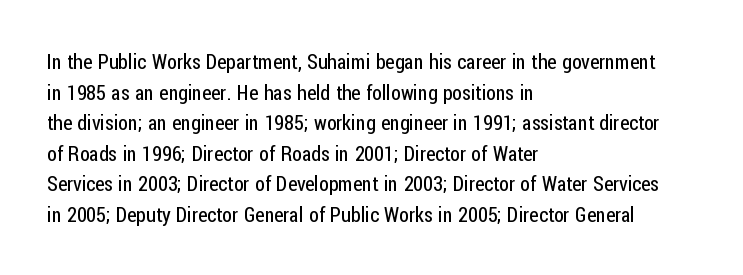
If you drew a line through each stem, it would be perfectly vertical. Students, observe: this is what conventionally led text looks like. Alignment: flush left. Decoration check: the copy has no underline.
